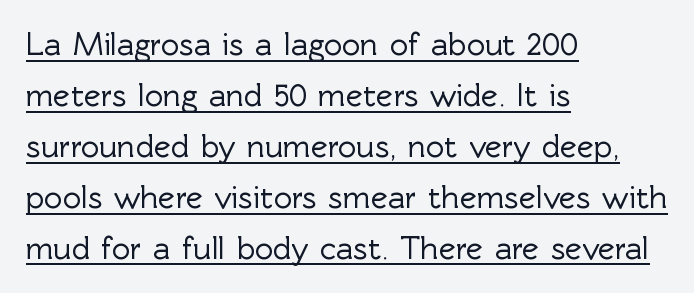
This sample is left-justified, so line endings fall wherever the words run out. If you drew a line through each stem, it would be perfectly vertical. Character widths vary here, with narrow letters taking less room than wide ones. Check the space under the baseline: a stroke is drawn there. Between one letter and the next there's only the usual sliver of space. Summary of vertical rhythm: regular, with standard interline spacing.
